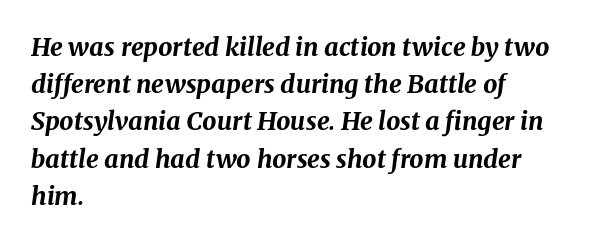
Q: Is the text bold? A: Yes.
Q: Is the text italic (slanted)? A: Yes, it leans right by about 8 degrees.
Q: Is the text underlined? A: No.
Q: How is the paragraph aligned? A: Left-aligned.
Q: Is the spacing between letters normal or unusually wide? A: Normal.
Q: Is the spacing between lines tight, normal or loose? A: Normal.
